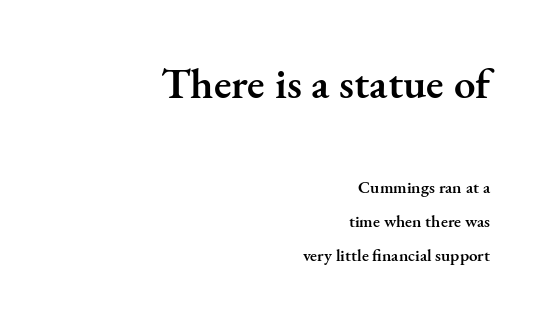
The image shows 43 px semibold serif type, upright; set right-aligned, loose line spacing (2.01x), normal letter spacing, not underlined; the first (top) block is 2.53x larger; medium stroke contrast and a small x-height.
